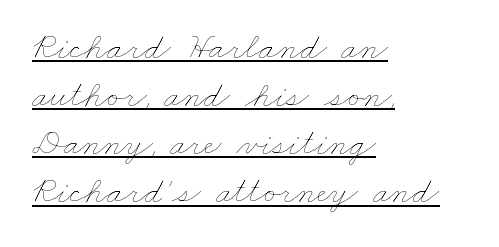
The rendering uses natural spacing where letterforms have individual widths. This sample keeps an unexceptional amount of space between lines. The sample's only ornament is a line tracing under the words. No heavy texture on the line: the type isn't bold.
